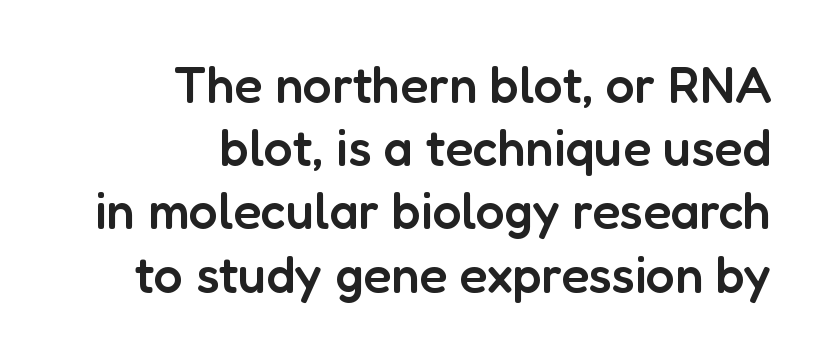
Q: Is the text bold? A: Semi-bold.
Q: Is the text italic (slanted)? A: No, it is upright.
Q: Is the typeface a serif or a sans-serif typeface? A: Sans-serif.
Q: Is the text underlined? A: No.
Q: How is the paragraph aligned? A: Right-aligned.
Q: Is the spacing between letters normal or unusually wide? A: Normal.
Q: Width (condensed, normal, or wide)? A: Normal.
Q: Stroke contrast? A: Low.
Q: x-height? A: Medium.
Q: Monospaced? A: No.
